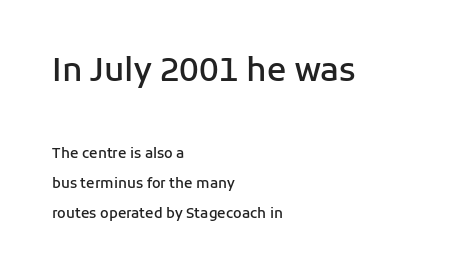
Style check: upright. This sample trades compactness for vertical openness between lines. The characters look somewhat weighty, a semibold short of true bold. The type family on display is of the sans-serif kind. Think of a printed novel: that variable character pitch is what you see here. Leftover space on each line is placed entirely after the last word.
